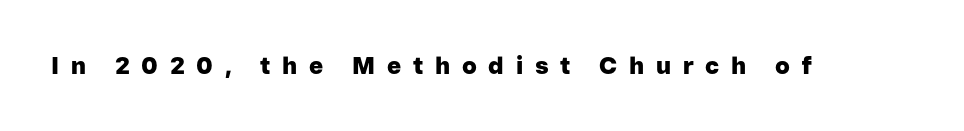
In terms of posture, this sample is upright. Each glyph is drawn with heavy, bold strokes. Observe the wide spacing: letters keep a clear distance from each other. Honestly, there is no underline to notice here at all.
